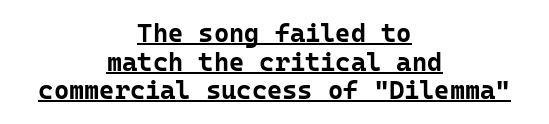
{"italic": "no", "bold": "yes", "underline": "yes", "align": "center", "line_spacing": "tight", "line_spacing_ratio": 1.1, "letter_spacing": "normal", "letter_spacing_em": 0.0, "glyph_px": 26}
